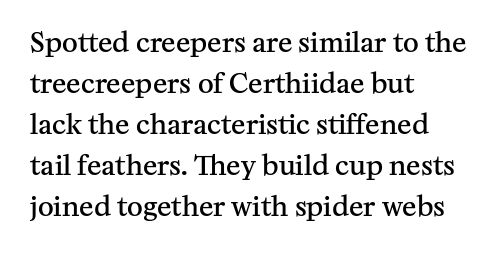
Does extra space separate the letters? No, they use regular spacing. Line spacing here is normal. Visually the block forms a straight wall on the left and a jagged coastline on the right. Unlike italic type, these characters show no tilt at all. The face used here is a semibold: visibly heavier than regular, lighter than bold. The foot of each line stays bare and open.
